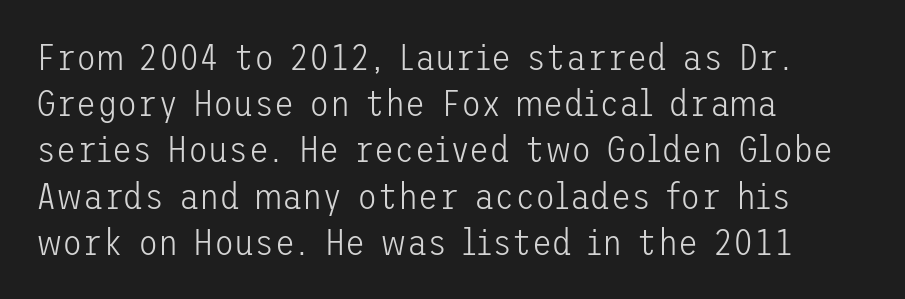
Quick note: underline off. Letters have the restrained weight of plain body copy at most. Every character sits straight up, as roman type does. I'd call this a sans setting — the letters go barefoot. The paragraph shown leans on its left margin.
